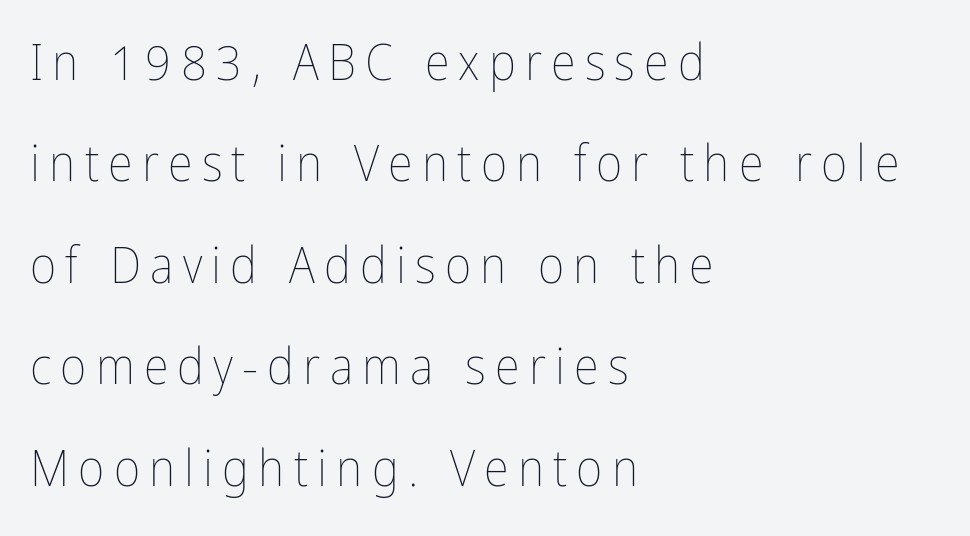
Unmarked baselines from the first word to the last. This is the regular roman posture of the typeface. On a weight scale, this lands at 450 or below. Summary of vertical rhythm: relaxed, with wide interline spacing.
